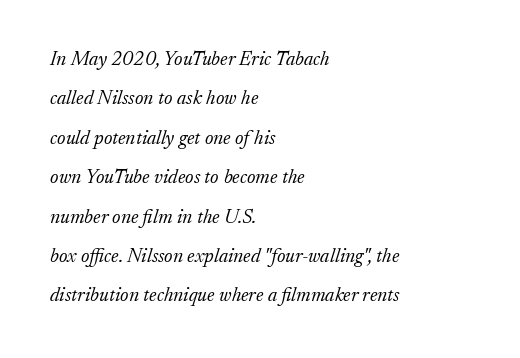
The image shows 20 px text type, italic (leaning right); set left-aligned, loose line spacing (1.97x), normal letter spacing, not underlined.
